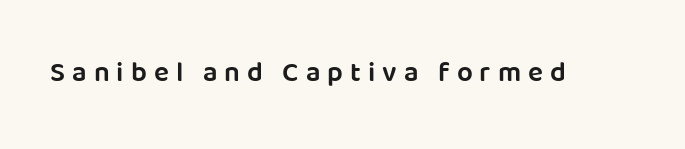
Q: Is the text bold? A: Semi-bold.
Q: Is the text italic (slanted)? A: No, it is upright.
Q: Is the typeface a serif or a sans-serif typeface? A: Sans-serif.
Q: Is the text underlined? A: No.
Q: Is the spacing between letters normal or unusually wide? A: Unusually wide.
Q: Width (condensed, normal, or wide)? A: Normal.
Q: Stroke contrast? A: Low.
Q: x-height? A: Large.
Q: Monospaced? A: No.
